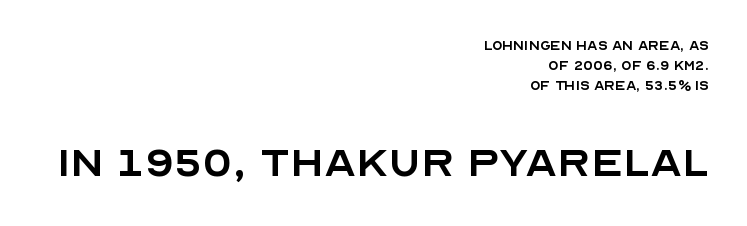
The image shows 52 px regular-weight sans-serif type, upright; set right-aligned, line spacing 1.17x, normal letter spacing, not underlined; the second (bottom) block is 3.06x larger; a large x-height.
